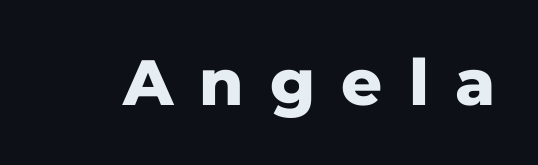
Q: Is the text bold? A: Yes.
Q: Is the text italic (slanted)? A: No, it is upright.
Q: Is the typeface a serif or a sans-serif typeface? A: Sans-serif.
Q: Is the text underlined? A: No.
Q: Is the spacing between letters normal or unusually wide? A: Unusually wide.
Q: Width (condensed, normal, or wide)? A: Normal.
Q: Stroke contrast? A: Low.
Q: x-height? A: Medium.
Q: Monospaced? A: No.
